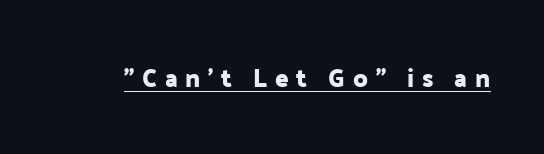
The image shows 25 px text type, upright; set unusually wide letter spacing (+0.31 em), underlined.
